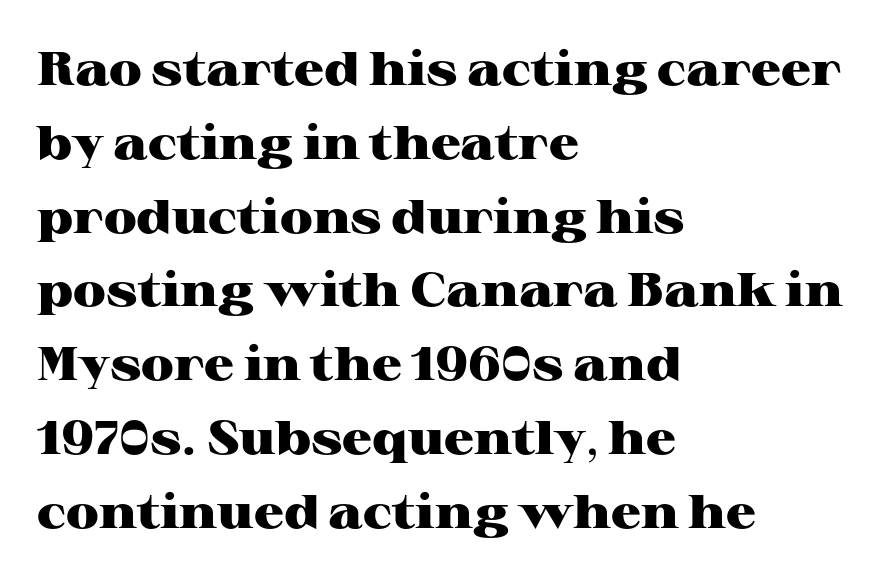
It's the straight-up-and-down kind of type. Inter-character spacing is left at the font's built-in metrics. Note: serifs present on the glyphs. The characters look thick and weighty, a clear bold.
